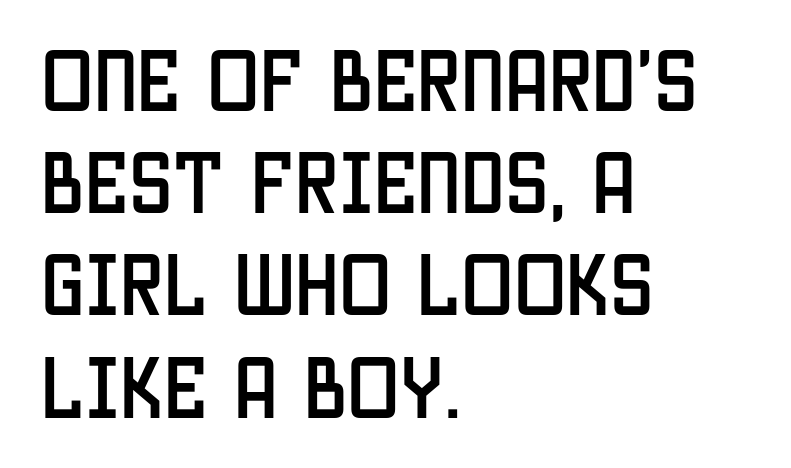
Rows of type keep a routine distance in the vertical direction. The setting favours the left margin, as ordinary paragraphs usually do. The typeface chosen for these lines omits serifs. The face used here is proportionally spaced, like ordinary book or web type. The gap between lines stays unmarked. Each word holds together tightly as a unit, with standard inter-letter gaps.
